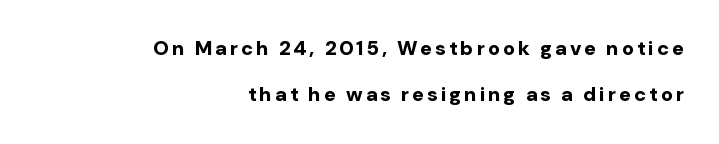
The image shows 20 px bold type, upright; set right-aligned, loose line spacing (2.31x), not underlined.
